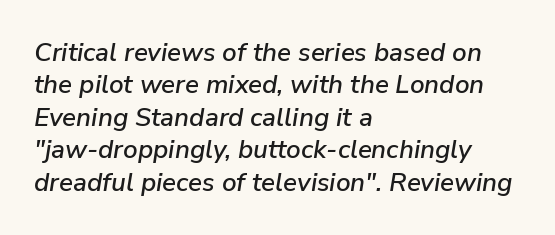
Inter-character spacing is left at the font's built-in metrics. Leading matches the norm, producing a regular column. Characters are canted at an angle relative to the baseline's perpendicular. Beneath every word, the page is bare. Short and long lines alike share a common starting point at left.
